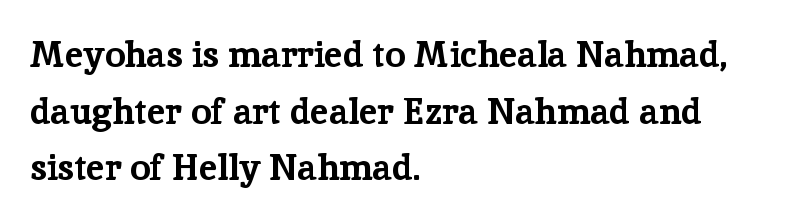
{"serif": "yes", "italic": "no", "bold": "yes", "weight": "bold", "width": "normal", "stroke_contrast": "low", "x_height": "medium", "monospaced": "no", "underline": "no", "align": "left", "line_spacing": "normal", "line_spacing_ratio": 1.57, "letter_spacing": "normal", "letter_spacing_em": 0.0, "glyph_px": 36}
